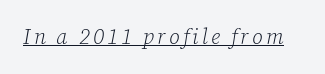
{"italic": "yes", "lean": "right", "slant_degrees": 12, "bold": "no", "underline": "yes", "glyph_px": 21}
